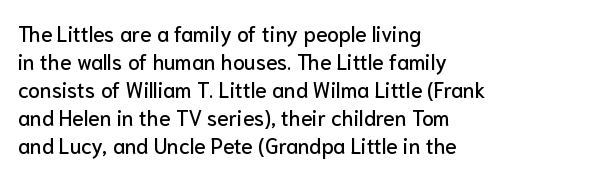
If you measured baseline to baseline, you'd find a middling distance. Descenders are the only things crossing below the line. The lines in this sample share a left origin and differ only in where they stop. Letter spacing: default. Quick note: not italic, upright.
